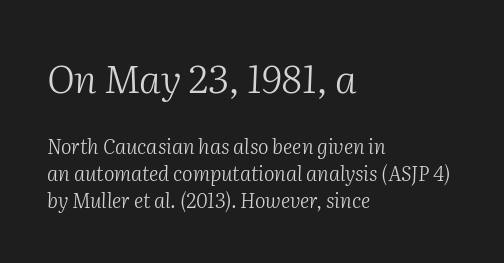
The image shows 39 px light serif type, italic (leaning right); set left-aligned, normal line spacing (1.34x), normal letter spacing, not underlined; the first (top) block is 1.95x larger; medium stroke contrast and a medium x-height.
